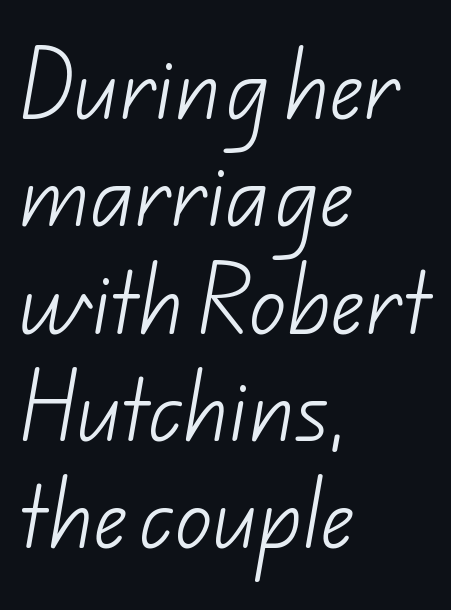
The image shows 74 px light sans-serif type; set left-aligned, normal line spacing (1.45x), normal letter spacing, not underlined; low stroke contrast and a small x-height.
